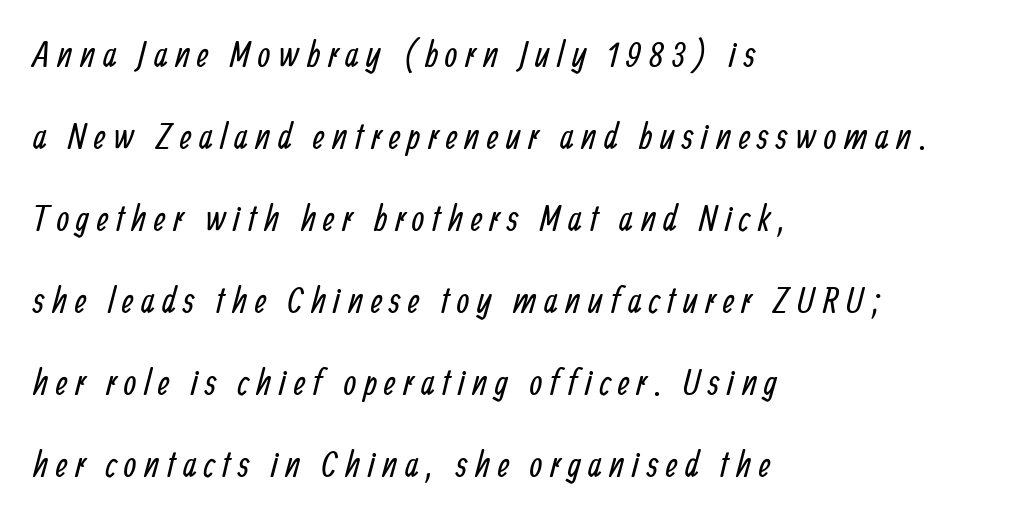
{"serif": "no", "bold": "no", "weight": "regular", "width": "condensed", "stroke_contrast": "low", "x_height": "medium", "monospaced": "no", "underline": "no", "align": "left", "line_spacing": "loose", "line_spacing_ratio": 2.28, "letter_spacing": "wide", "letter_spacing_em": 0.21, "glyph_px": 36}
